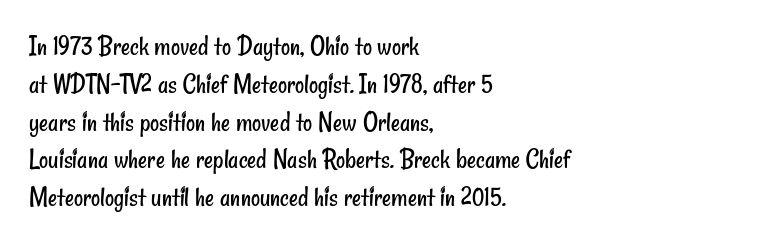
The image shows 28 px regular-weight, condensed sans-serif type; set left-aligned, normal line spacing (1.35x), normal letter spacing, not underlined; low stroke contrast and a small x-height.
